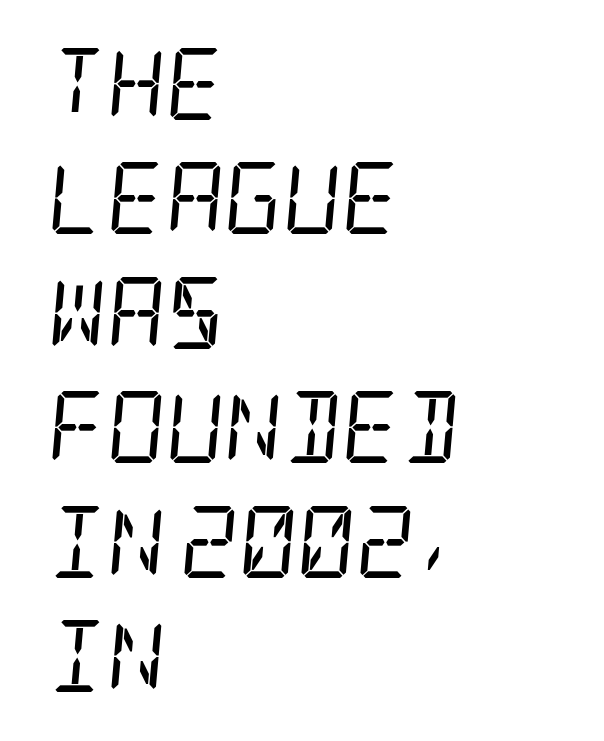
The image shows 72 px regular-weight, condensed serif type, italic (leaning right); set left-aligned, normal line spacing (1.59x), normal letter spacing, not underlined; low stroke contrast and a large x-height.
